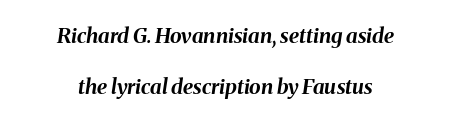
{"italic": "yes", "lean": "right", "slant_degrees": 8, "bold": "yes", "underline": "no", "align": "center", "line_spacing": "loose", "line_spacing_ratio": 2.44, "letter_spacing": "normal", "letter_spacing_em": 0.0, "glyph_px": 21}
